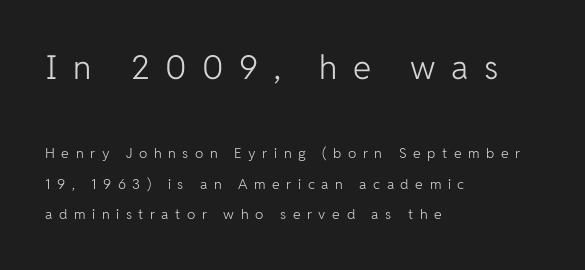
Q: Is the text bold? A: No.
Q: Is the text italic (slanted)? A: No, it is upright.
Q: Is the typeface a serif or a sans-serif typeface? A: Sans-serif.
Q: Is the text underlined? A: No.
Q: How is the paragraph aligned? A: Left-aligned.
Q: Is the spacing between letters normal or unusually wide? A: Unusually wide.
Q: Is the spacing between lines tight, normal or loose? A: Loose.
Q: Which block of text is set in a larger size, the first (top) or the second (bottom)? A: The first (top) one.
Q: Width (condensed, normal, or wide)? A: Normal.
Q: Stroke contrast? A: Low.
Q: x-height? A: Medium.
Q: Monospaced? A: No.
